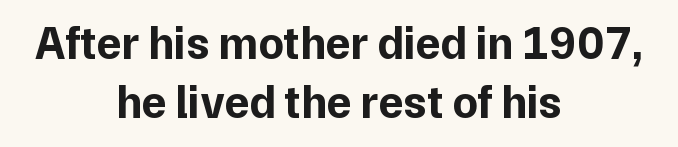
The image shows 46 px bold sans-serif type, upright; set centered, normal line spacing (1.29x), normal letter spacing, not underlined; low stroke contrast and a medium x-height.
